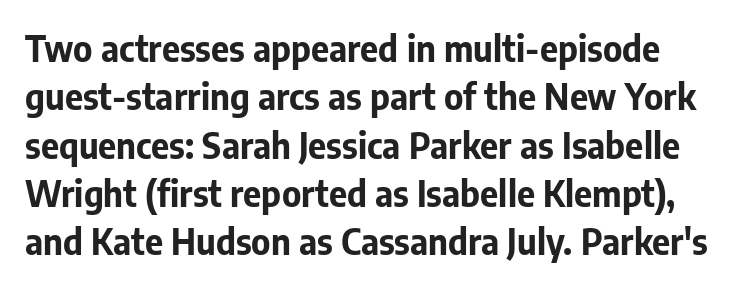
How heavy is the stroke? Heavy — this is a bold. Spacing verdict: proportional, widths tailored to each character. If you drew a line through each stem, it would be perfectly vertical. The area under the type is left untouched. These lines sit exactly where default settings would place them. Default kerning and tracking; the words read as compact shapes.
